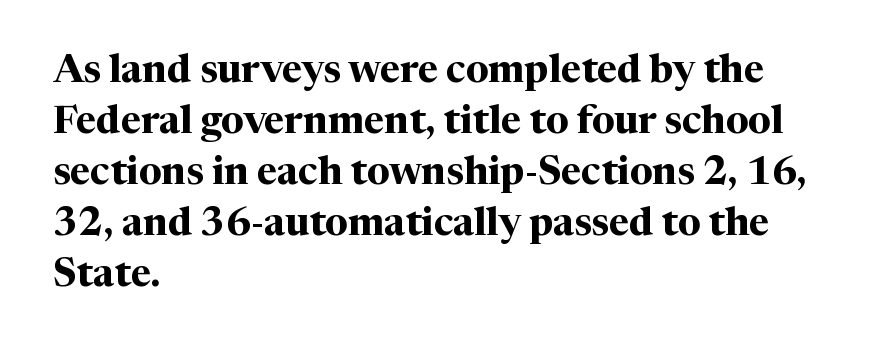
The image shows 39 px bold serif type, upright; set left-aligned, normal line spacing (1.31x), normal letter spacing, not underlined; medium stroke contrast and a medium x-height.
